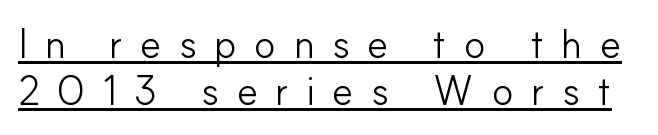
Q: Is the text bold? A: No.
Q: Is the text italic (slanted)? A: No, it is upright.
Q: Is the typeface a serif or a sans-serif typeface? A: Sans-serif.
Q: Is the text underlined? A: Yes.
Q: Is the spacing between letters normal or unusually wide? A: Unusually wide.
Q: Width (condensed, normal, or wide)? A: Normal.
Q: Stroke contrast? A: Low.
Q: x-height? A: Small.
Q: Monospaced? A: No.
